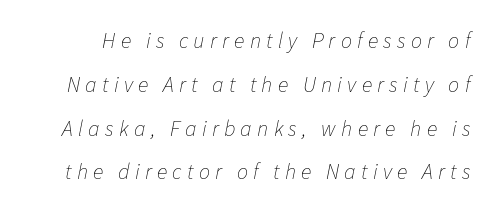
The image shows 22 px text type, italic (leaning right); set loose line spacing (1.99x), unusually wide letter spacing (+0.24 em), not underlined.
